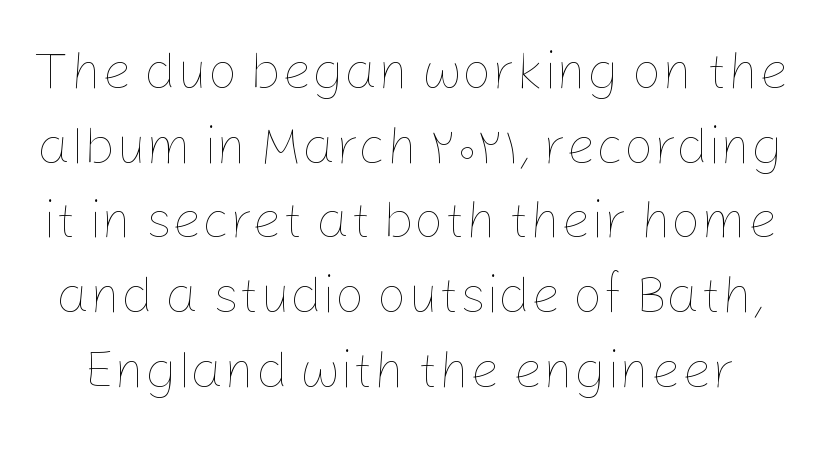
Q: Is the text bold? A: No.
Q: Is the text italic (slanted)? A: No, it is upright.
Q: Is the text underlined? A: No.
Q: Is the spacing between letters normal or unusually wide? A: Normal.
Q: Is the spacing between lines tight, normal or loose? A: Normal.
Q: Width (condensed, normal, or wide)? A: Normal.
Q: Stroke contrast? A: Low.
Q: x-height? A: Medium.
Q: Monospaced? A: No.
